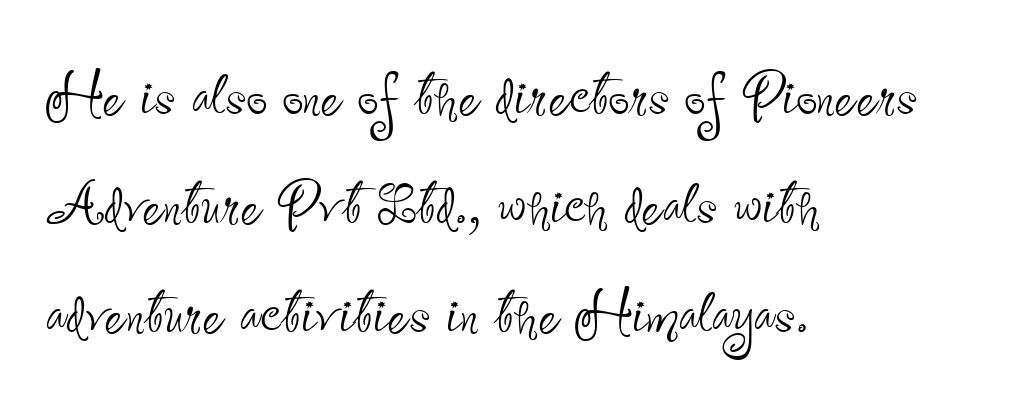
A typesetter would call this leading conventional body-copy spacing. The letterforms sit at book weight or below. Serifs: no, the terminals of the letterforms are clean. Short note: letters normally spaced. Visually the block forms a straight wall on the left and a jagged coastline on the right.
